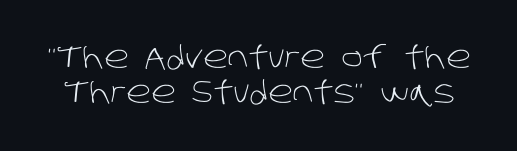
The image shows 31 px light sans-serif type; set tight line spacing (1.12x), normal letter spacing, not underlined; low stroke contrast and a large x-height.
